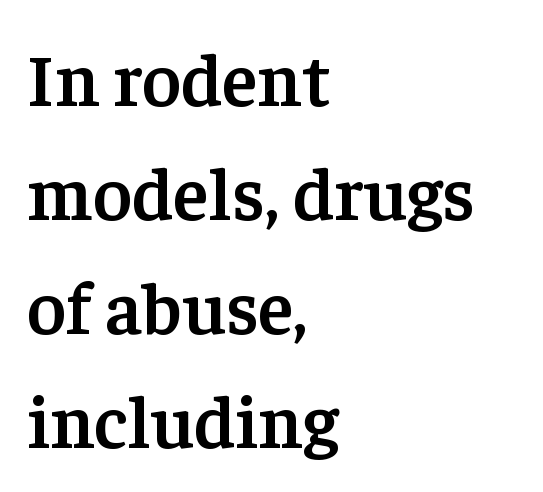
Q: Is the text bold? A: Semi-bold.
Q: Is the text italic (slanted)? A: No, it is upright.
Q: Is the typeface a serif or a sans-serif typeface? A: Serif.
Q: Is the text underlined? A: No.
Q: How is the paragraph aligned? A: Left-aligned.
Q: Is the spacing between letters normal or unusually wide? A: Normal.
Q: Is the spacing between lines tight, normal or loose? A: Normal.
Q: Width (condensed, normal, or wide)? A: Normal.
Q: Stroke contrast? A: Low.
Q: x-height? A: Medium.
Q: Monospaced? A: No.
